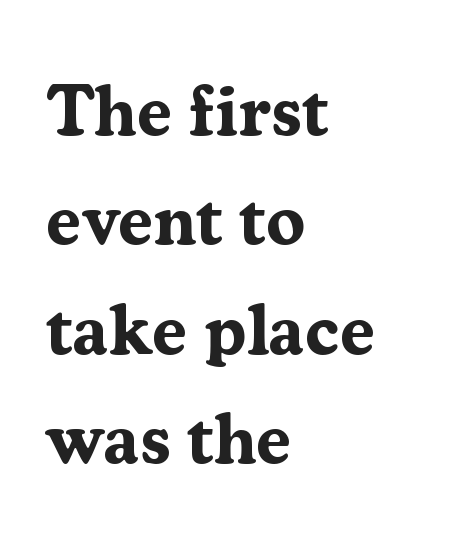
This sample has the flowing, uneven cadence of proportional lettering. The rendering uses a moderate line-height, typical for paragraphs. Casual observation: everything's shoved over to the left. Ascenders rise straight up at ninety degrees. Here the glyphs are tracked normally, forming tight word shapes. These lines carry a lot of weight — the face is fully bold.
